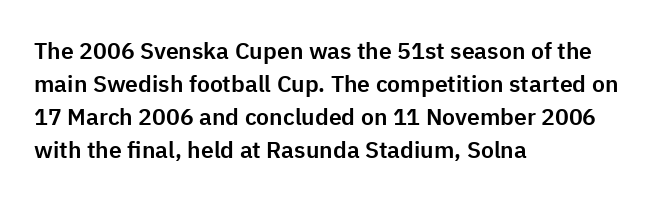
Q: Is the text italic (slanted)? A: No, it is upright.
Q: Is the text underlined? A: No.
Q: How is the paragraph aligned? A: Left-aligned.
Q: Is the spacing between letters normal or unusually wide? A: Normal.
Q: Is the spacing between lines tight, normal or loose? A: Normal.
